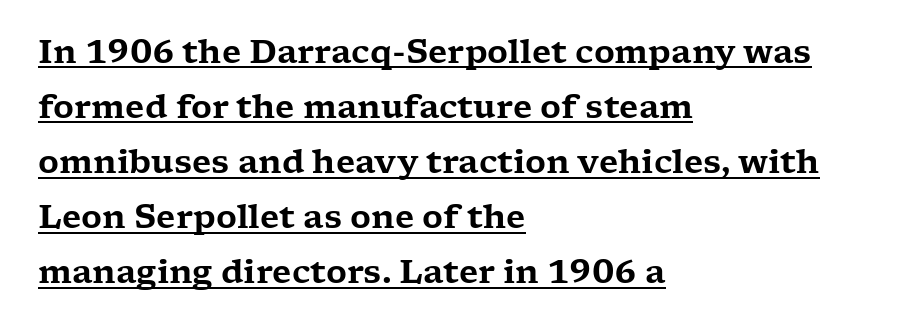
The image shows 32 px wide serif type, upright; set left-aligned, line spacing 1.72x, normal letter spacing, underlined; low stroke contrast and a medium x-height.
